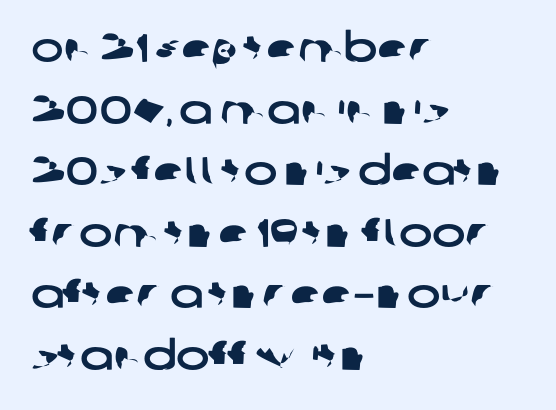
The space between consecutive lines is moderate. In CSS terms this would be text-align: left. Nothing unusual about the tracking: characters are spaced as the font intends. Plain, unruled lines of type. You can tell from the bare stems that sans-serif type was used.
